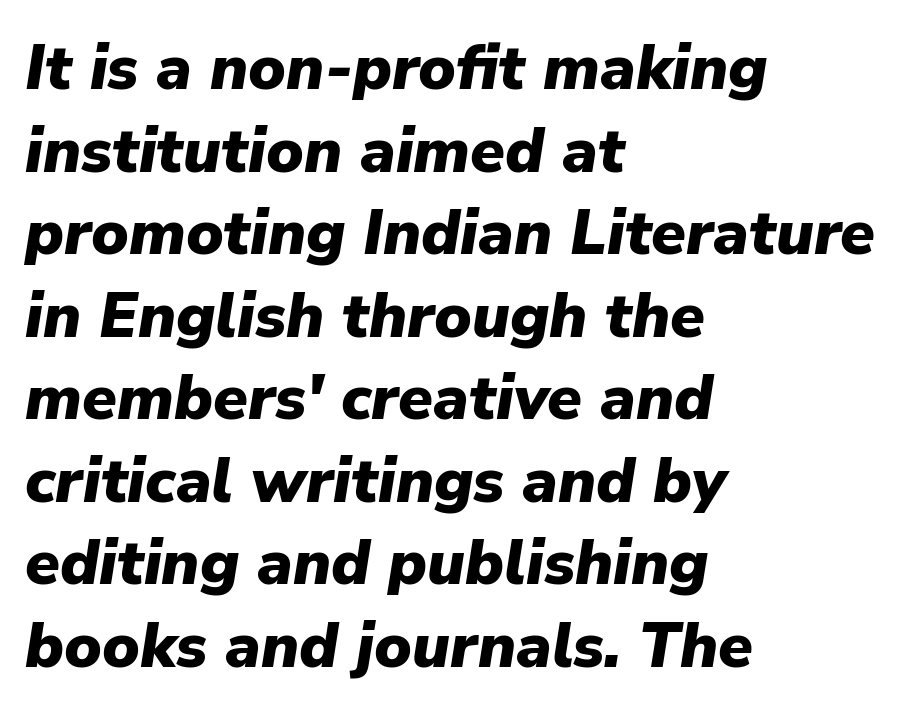
Q: Is the text bold? A: Yes.
Q: Is the text italic (slanted)? A: Yes, it leans right by about 9 degrees.
Q: Is the text underlined? A: No.
Q: How is the paragraph aligned? A: Left-aligned.
Q: Is the spacing between letters normal or unusually wide? A: Normal.
Q: Is the spacing between lines tight, normal or loose? A: Normal.
Q: Width (condensed, normal, or wide)? A: Normal.
Q: Stroke contrast? A: Low.
Q: x-height? A: Medium.
Q: Monospaced? A: No.
